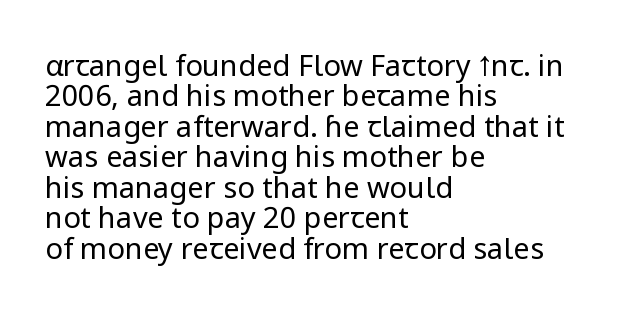
The image shows 29 px regular-weight sans-serif type, upright; set left-aligned, tight line spacing (1.05x), normal letter spacing, not underlined; low stroke contrast and a medium x-height.
